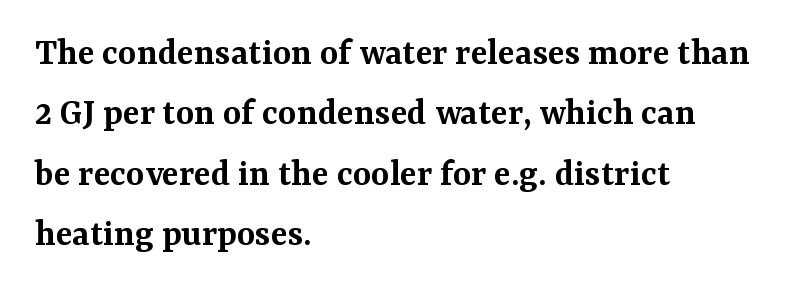
{"serif": "yes", "italic": "no", "bold": "semi", "weight": "semibold", "width": "normal", "stroke_contrast": "medium", "x_height": "medium", "monospaced": "no", "underline": "no", "align": "left", "line_spacing": "normal", "line_spacing_ratio": 1.55, "letter_spacing": "normal", "letter_spacing_em": 0.0, "glyph_px": 39}
